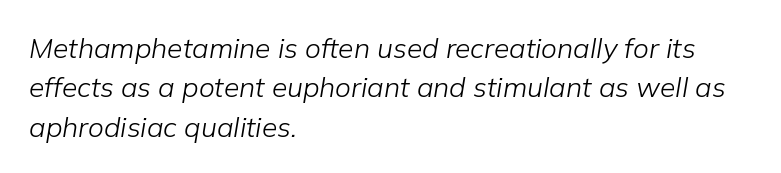
The image shows 28 px light type, italic (leaning right); set left-aligned, normal line spacing (1.41x), normal letter spacing, not underlined; low stroke contrast and a medium x-height.
